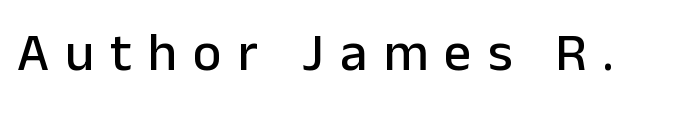
Note: no serifs on the glyphs. The face used here is rendered with a markedly widened letterfit. Underline: absent. Designer's note — italics off, roman on. Here the designer chose a conventional face with non-uniform glyph widths.
